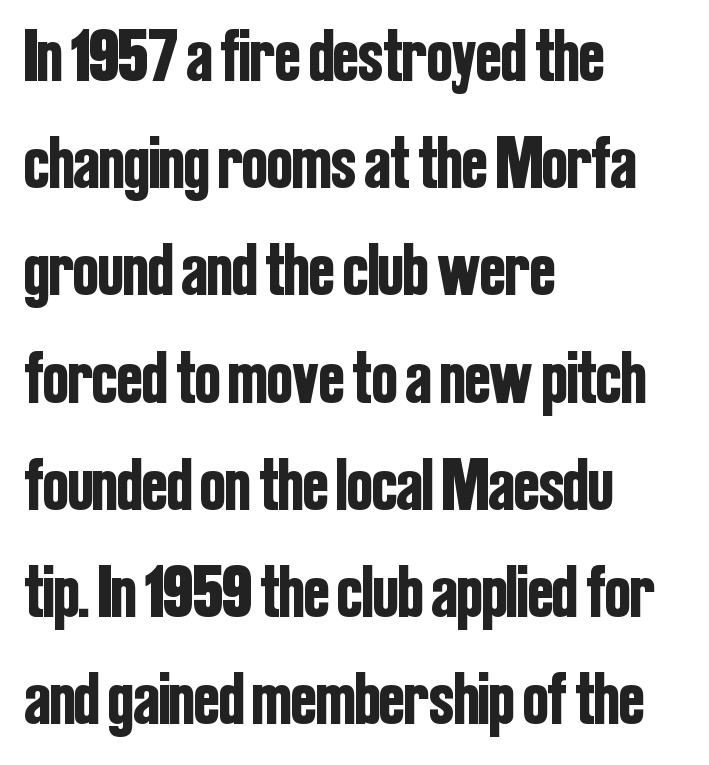
The image shows 75 px condensed sans-serif type, upright; set left-aligned, normal line spacing (1.43x), normal letter spacing, not underlined; low stroke contrast and a medium x-height.
